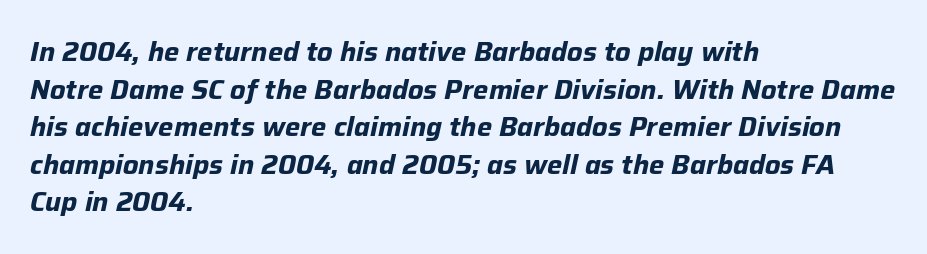
Tall strokes in this sample are angled rather than plumb. Is the type bold? Yes — the strokes are clearly thick and heavy. The rendering anchors every line to the left-hand side. Plain, unruled lines of type. Here the glyphs are tracked normally, forming tight word shapes. A normal amount of white space separates one row of letters from the next.
